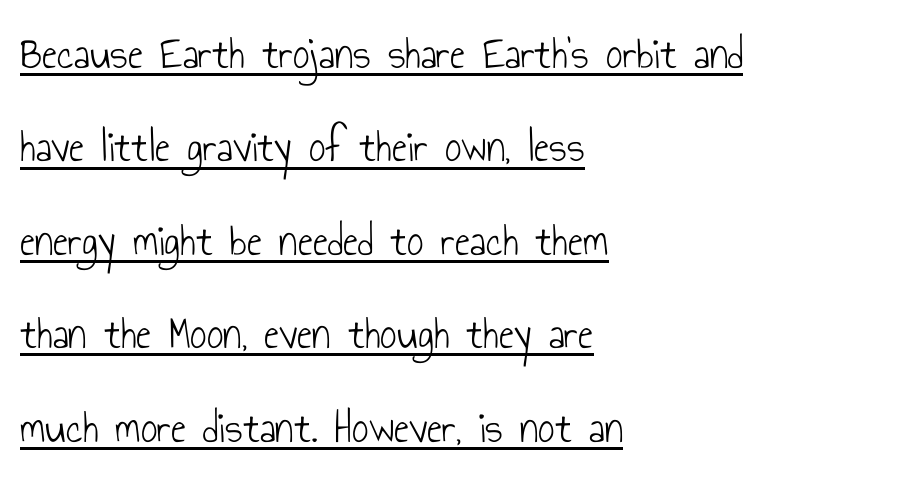
The image shows 46 px light, condensed sans-serif type, upright; set left-aligned, loose line spacing (2.03x), normal letter spacing, underlined; low stroke contrast and a small x-height.
